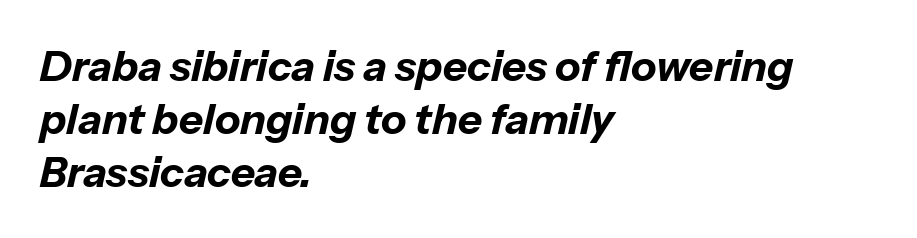
Q: Is the text bold? A: Yes.
Q: Is the text italic (slanted)? A: Yes, it leans right by about 13 degrees.
Q: Is the text underlined? A: No.
Q: How is the paragraph aligned? A: Left-aligned.
Q: Is the spacing between letters normal or unusually wide? A: Normal.
Q: Is the spacing between lines tight, normal or loose? A: Normal.
Q: Width (condensed, normal, or wide)? A: Normal.
Q: Stroke contrast? A: Low.
Q: x-height? A: Medium.
Q: Monospaced? A: No.
